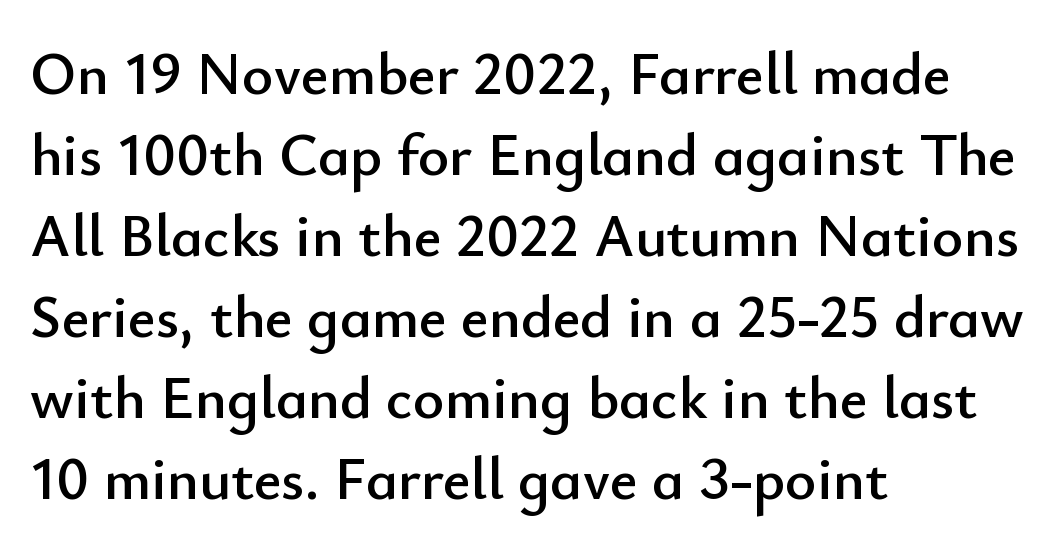
{"serif": "no", "italic": "no", "width": "normal", "stroke_contrast": "low", "x_height": "small", "monospaced": "no", "underline": "no", "align": "left", "line_spacing": "normal", "line_spacing_ratio": 1.35, "letter_spacing": "normal", "letter_spacing_em": 0.0, "glyph_px": 60}
